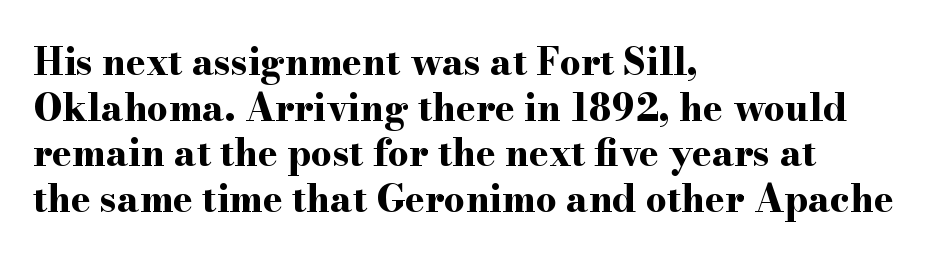
Q: Is the text bold? A: Yes.
Q: Is the text italic (slanted)? A: No, it is upright.
Q: Is the typeface a serif or a sans-serif typeface? A: Serif.
Q: Is the text underlined? A: No.
Q: How is the paragraph aligned? A: Left-aligned.
Q: Is the spacing between letters normal or unusually wide? A: Normal.
Q: Width (condensed, normal, or wide)? A: Wide.
Q: Stroke contrast? A: High.
Q: x-height? A: Small.
Q: Monospaced? A: No.
